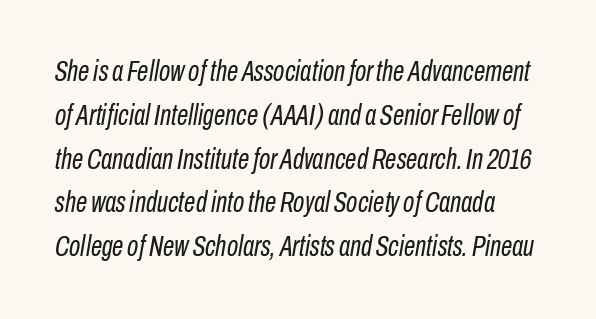
The lettering tilts uniformly, giving the passage an italic look. The rendering keeps characters at their native spacing. If you measured baseline to baseline, you'd find a middling distance. Note the varied advance widths — an 'i' is clearly narrower than an 'm'. Glance below the letters and you will spot only blank space.
